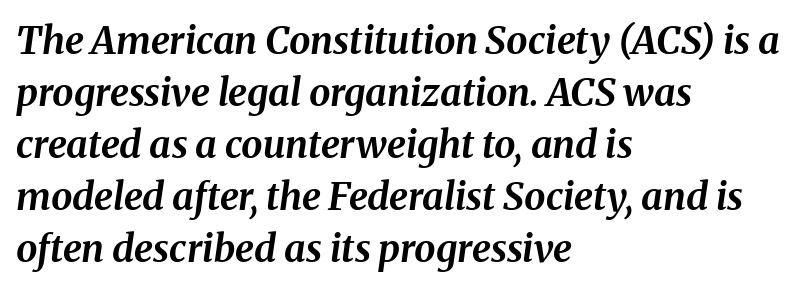
The image shows 38 px bold type, italic (leaning right); set left-aligned, normal line spacing (1.37x), normal letter spacing, not underlined; medium stroke contrast and a medium x-height.
